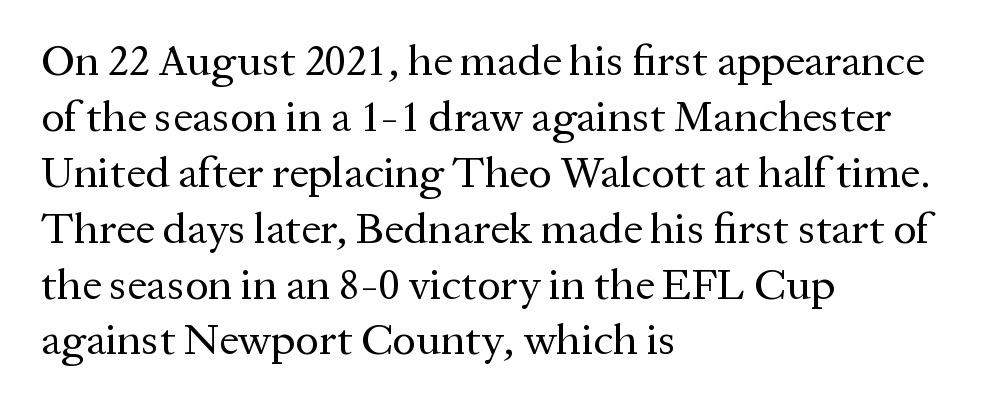
Character widths vary here, with narrow letters taking less room than wide ones. Regular leading. Has an underline been added? It has not. Stroke mass is kept to a normal reading level or below.
